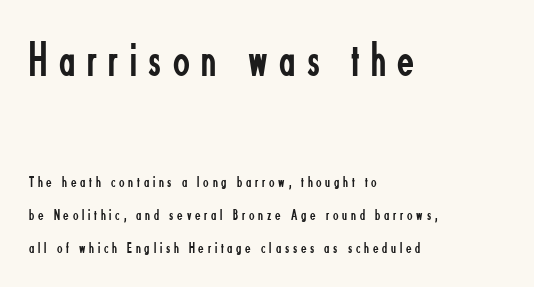
Which of the two is more prominent by size? The first, at the top. Regarding leading, the lines here are spaced well apart. Honestly, the letter spacing is so wide it's the main thing you notice. This is sans-serif lettering, the kind often seen on screens and signage. This rendering uses left alignment, leaving the right contour irregular. A typesetter would call this proportional, since set widths differ per character.
